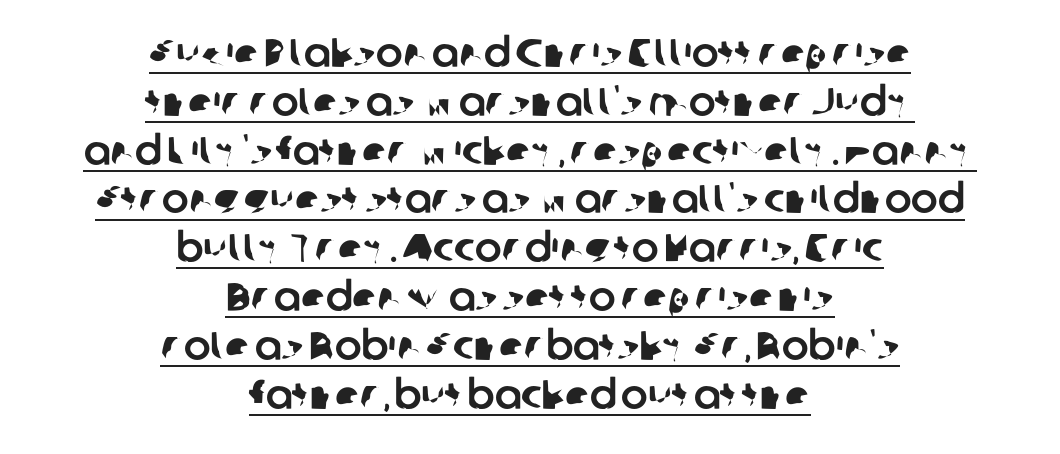
The image shows 40 px sans-serif type; set centered, line spacing 1.22x, normal letter spacing, underlined; low stroke contrast and a medium x-height.
